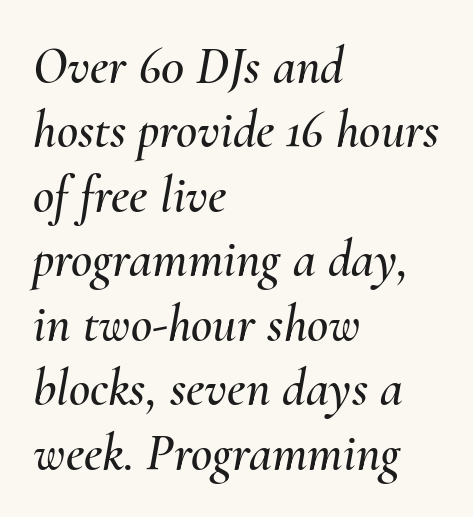
Q: Is the text italic (slanted)? A: Yes, it leans right by about 10 degrees.
Q: Is the text underlined? A: No.
Q: How is the paragraph aligned? A: Left-aligned.
Q: Is the spacing between letters normal or unusually wide? A: Normal.
Q: Width (condensed, normal, or wide)? A: Normal.
Q: Stroke contrast? A: Medium.
Q: x-height? A: Small.
Q: Monospaced? A: No.
